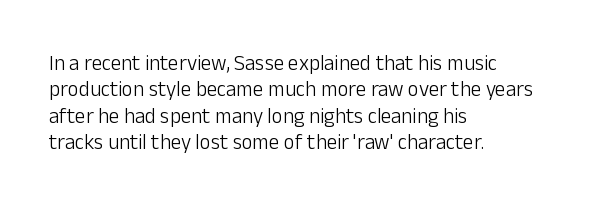
Q: Is the text bold? A: No.
Q: Is the text italic (slanted)? A: No, it is upright.
Q: Is the text underlined? A: No.
Q: How is the paragraph aligned? A: Left-aligned.
Q: Is the spacing between letters normal or unusually wide? A: Normal.
Q: Is the spacing between lines tight, normal or loose? A: Normal.
